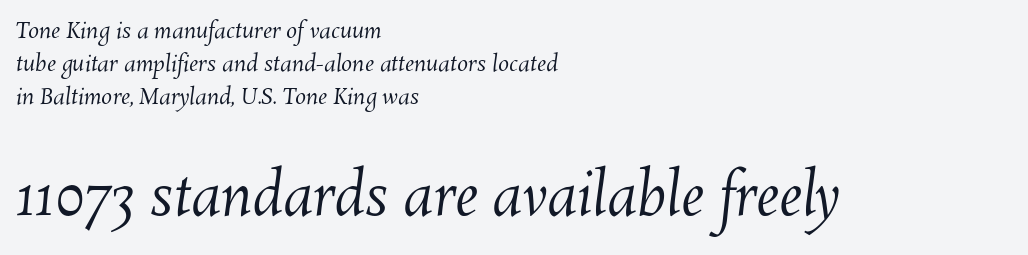
Look at the tracking — it's just the regular setting, nothing added. Top chunk: small. Bottom chunk: large. Weight: in the light-to-regular range. Notice how descenders clear the ascenders below comfortably — that's standard leading.
